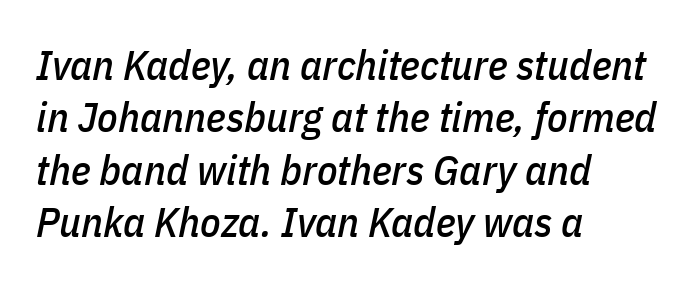
The image shows 42 px condensed type, italic (leaning right); set left-aligned, normal line spacing (1.25x), normal letter spacing, not underlined; low stroke contrast and a medium x-height.
